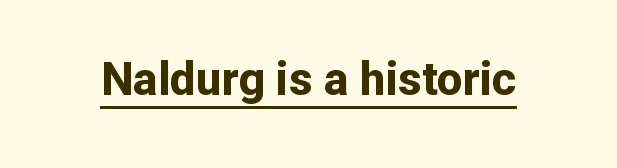
The image shows 46 px bold sans-serif type, upright; set normal letter spacing, underlined; low stroke contrast and a medium x-height.
